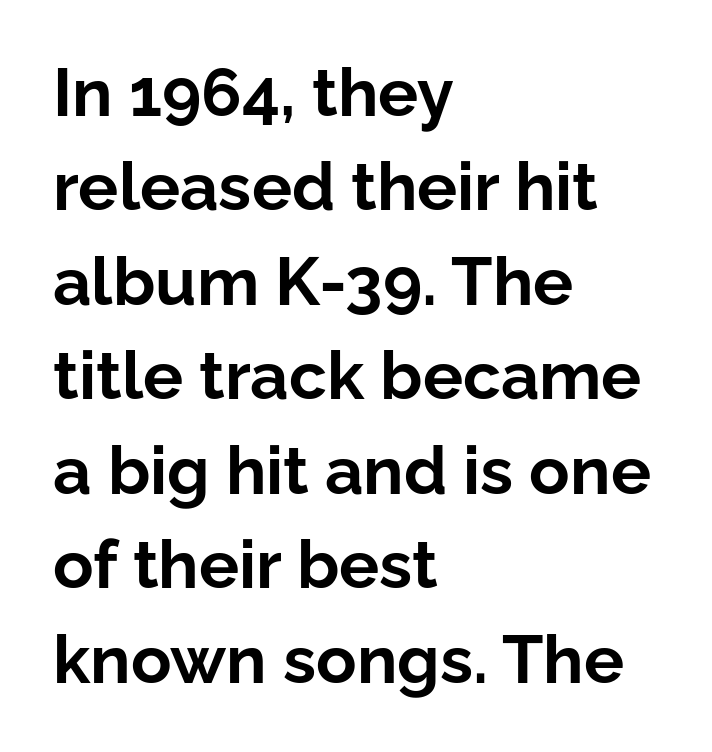
Q: Is the text bold? A: Yes.
Q: Is the text italic (slanted)? A: No, it is upright.
Q: Is the typeface a serif or a sans-serif typeface? A: Sans-serif.
Q: Is the text underlined? A: No.
Q: How is the paragraph aligned? A: Left-aligned.
Q: Is the spacing between letters normal or unusually wide? A: Normal.
Q: Is the spacing between lines tight, normal or loose? A: Normal.
Q: Width (condensed, normal, or wide)? A: Normal.
Q: Stroke contrast? A: Low.
Q: x-height? A: Medium.
Q: Monospaced? A: No.
